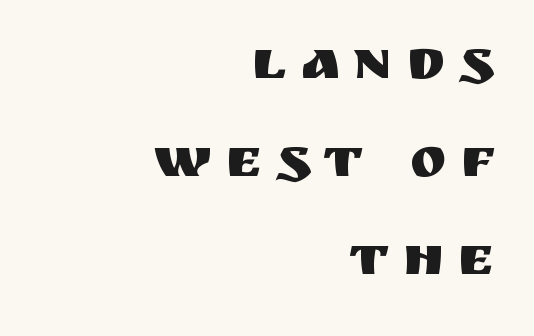
The image shows 55 px sans-serif type, upright; set right-aligned, line spacing 1.78x, unusually wide letter spacing (+0.25 em), not underlined; medium stroke contrast and a large x-height.
